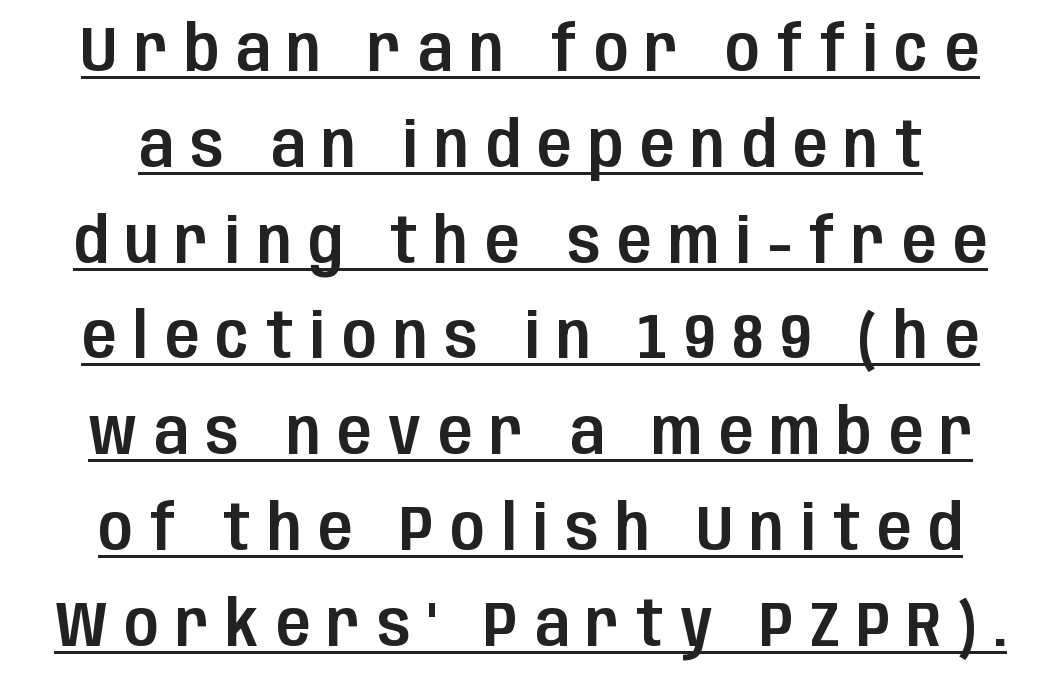
Proportional: the letters do not fall into vertical columns. Caption: lettering with a line underneath. Caption: multi-line text, centered on the measure. The face used here is a sans, in the tradition of grotesques and geometrics. Italic? Not at all — the glyphs are vertical. Successive baselines arrive at the customary interval.
